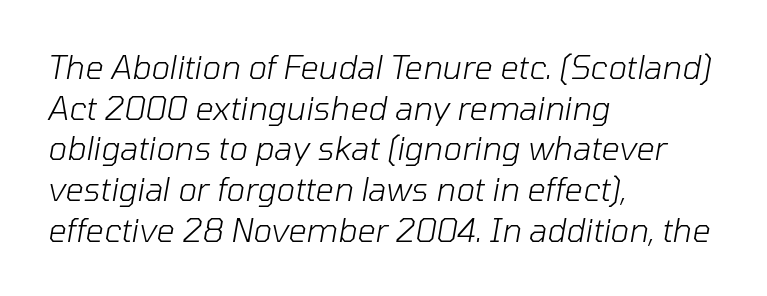
The strip under each line holds only bare page. There is no visible air inserted between adjacent glyphs. Posture: slanted. Caption: multi-line text, flush left, ragged right. Vertically, the passage feels balanced, rows spaced as you'd expect. Is this a heavy cut? Hardly; it is regular or lighter.
